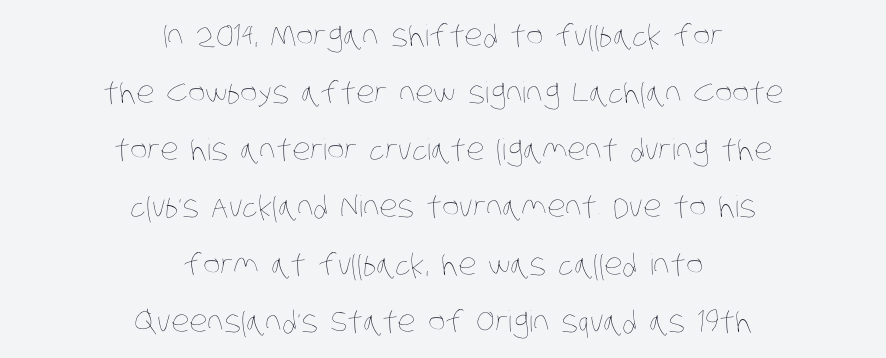
{"bold": "no", "weight": "thin", "width": "condensed", "stroke_contrast": "low", "x_height": "large", "monospaced": "no", "underline": "no", "align": "center", "line_spacing": "loose", "line_spacing_ratio": 1.97, "letter_spacing": "normal", "letter_spacing_em": 0.0, "glyph_px": 29}
